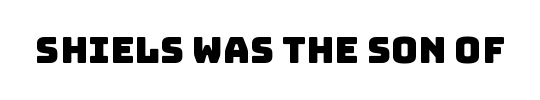
I'd call this a sans setting — the letters go barefoot. Just letters on the line, the space beneath them empty. The face used here is proportionally spaced, like ordinary book or web type. Glyph-to-glyph distance matches everyday printed text.
